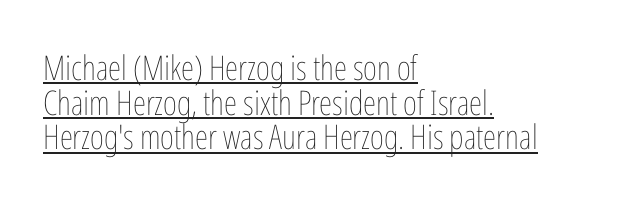
No letter is thick-stroked: the sample isn't bold. Leading is clearly below the norm, producing a dense column. In CSS terms this would be text-align: left. Default kerning and tracking; the words read as compact shapes.
